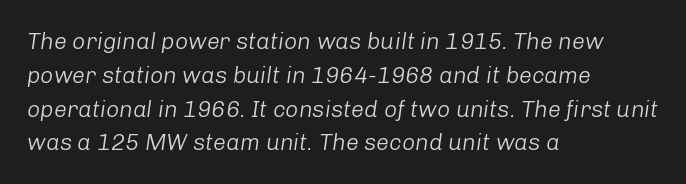
{"italic": "yes", "lean": "right", "slant_degrees": 8, "bold": "no", "underline": "no", "align": "left", "line_spacing": "normal", "line_spacing_ratio": 1.47, "letter_spacing": "normal", "letter_spacing_em": 0.0, "glyph_px": 23}
